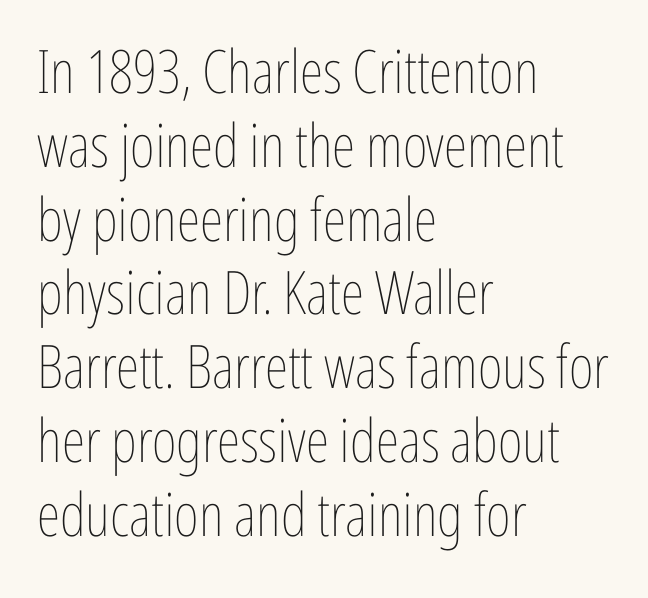
Think standard paragraph weight, or any step lighter than that. A clean baseline with only descenders dipping below it. The passage shown has conventional tracking throughout. Here the designer chose a conventional face with non-uniform glyph widths. In CSS terms this would be text-align: left. Notice how the stems are strictly vertical — no italics here.
